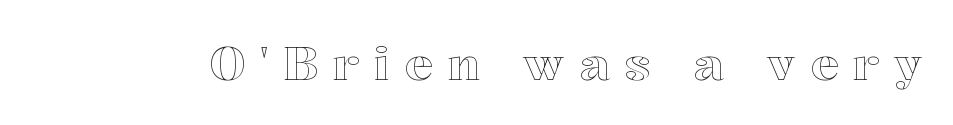
The image shows 47 px text type, upright; set unusually wide letter spacing (+0.31 em), not underlined; a medium x-height.
